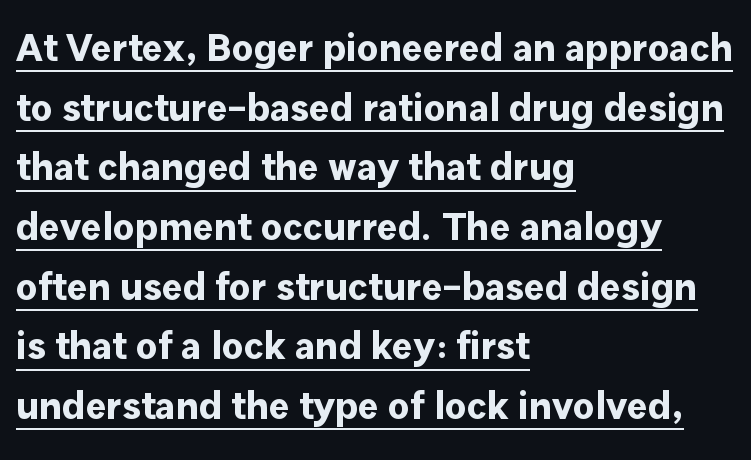
The image shows 39 px bold sans-serif type, upright; set left-aligned, normal line spacing (1.53x), normal letter spacing, underlined; low stroke contrast and a medium x-height.
